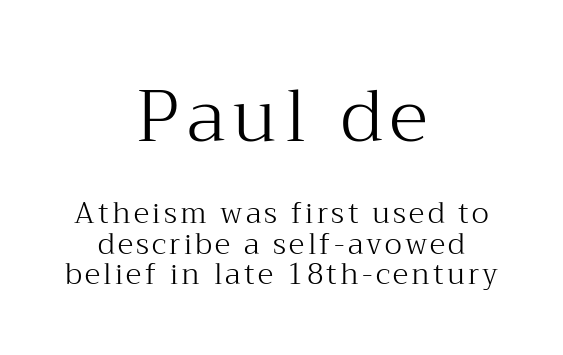
{"serif": "yes", "italic": "no", "bold": "no", "weight": "light", "width": "normal", "stroke_contrast": "medium", "x_height": "medium", "monospaced": "no", "underline": "no", "align": "center", "line_spacing": "tight", "line_spacing_ratio": 1.06, "larger_block": "first", "size_ratio": 2.48, "glyph_px": 72}
